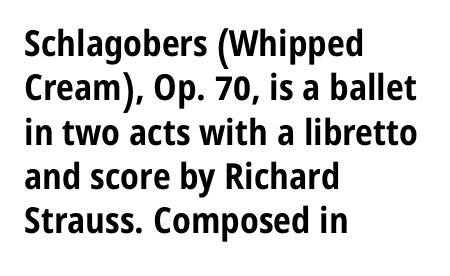
The image shows 36 px bold, condensed sans-serif type, upright; set left-aligned, line spacing 1.23x, normal letter spacing, not underlined; low stroke contrast and a medium x-height.
